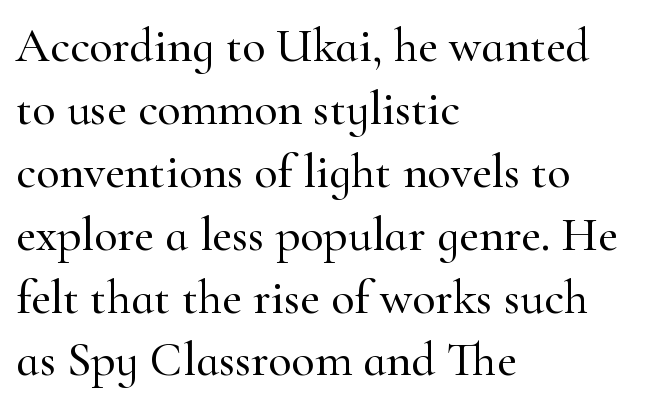
These lines sit exactly where default settings would place them. This sample is left-justified, so line endings fall wherever the words run out. Look at the tracking — it's just the regular setting, nothing added. Varying glyph widths throughout — classic text-font behaviour. The glyphs in this specimen are seriffed.
